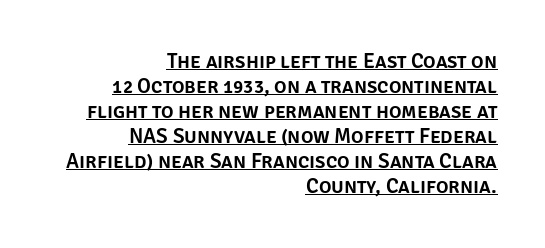
The image shows 21 px text type, upright; set right-aligned, line spacing 1.19x, normal letter spacing, underlined.
